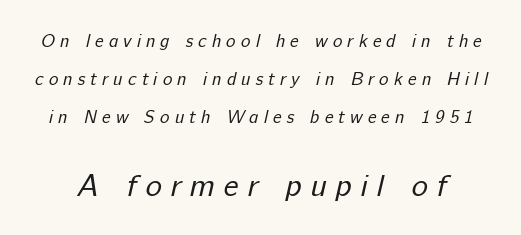
Check where the strokes stop: nothing finishes them off — pure sans. This rendering features lettering with no underline. The letters look calm and open, with moderate or lighter stems. Varying glyph widths throughout — classic text-font behaviour. A student would notice the bottom passage is typeset larger than what precedes it. Honestly, the letter spacing is so wide it's the main thing you notice.
